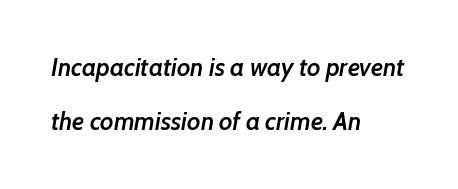
Letter spacing: default. The zone under the glyphs is completely vacant. On the weight axis this lands at semibold, roughly 600. The specimen reads as italic at a glance. The ragged edge is on the right, which tells us the setting is flush left. These lines stand farther apart than default settings would place them.
